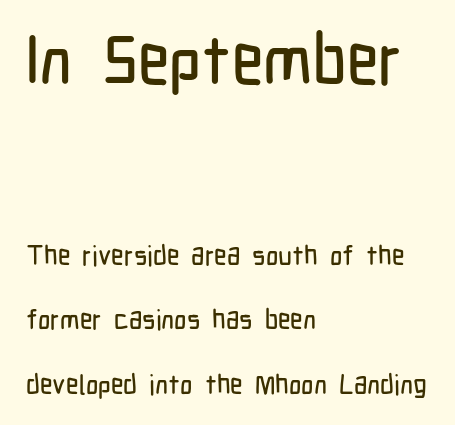
{"serif": "no", "italic": "no", "width": "condensed", "stroke_contrast": "low", "x_height": "medium", "monospaced": "no", "underline": "no", "align": "left", "line_spacing": "loose", "line_spacing_ratio": 2.38, "letter_spacing": "normal", "letter_spacing_em": 0.0, "larger_block": "first", "size_ratio": 2.52, "glyph_px": 68}
